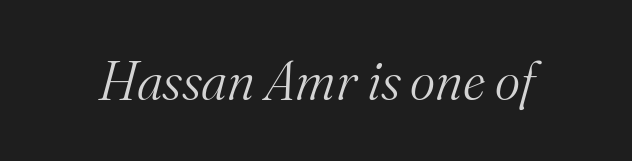
Q: Is the text bold? A: No.
Q: Is the text italic (slanted)? A: Yes, it leans right by about 16 degrees.
Q: Is the typeface a serif or a sans-serif typeface? A: Serif.
Q: Is the text underlined? A: No.
Q: Is the spacing between letters normal or unusually wide? A: Normal.
Q: Width (condensed, normal, or wide)? A: Normal.
Q: Stroke contrast? A: Medium.
Q: x-height? A: Small.
Q: Monospaced? A: No.
